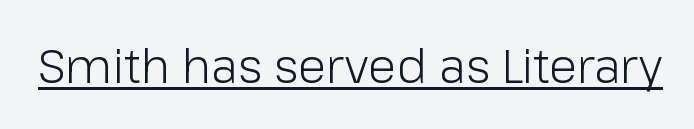
{"serif": "no", "italic": "no", "bold": "no", "weight": "light", "width": "normal", "stroke_contrast": "low", "x_height": "medium", "monospaced": "no", "underline": "yes", "letter_spacing": "normal", "letter_spacing_em": 0.0, "glyph_px": 47}
